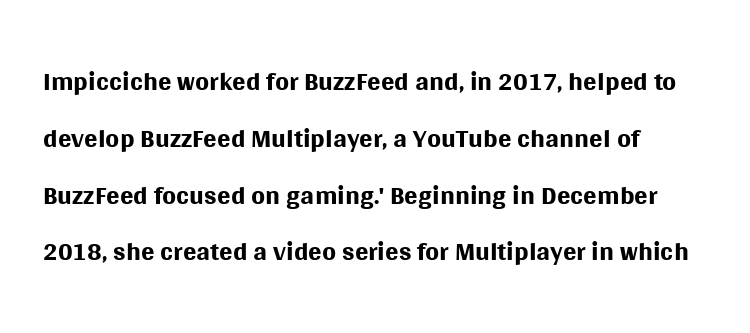
Q: Is the text bold? A: No.
Q: Is the text italic (slanted)? A: No, it is upright.
Q: Is the typeface a serif or a sans-serif typeface? A: Sans-serif.
Q: Is the text underlined? A: No.
Q: How is the paragraph aligned? A: Left-aligned.
Q: Is the spacing between letters normal or unusually wide? A: Normal.
Q: Is the spacing between lines tight, normal or loose? A: Normal.
Q: Width (condensed, normal, or wide)? A: Normal.
Q: Stroke contrast? A: Medium.
Q: x-height? A: Large.
Q: Monospaced? A: No.
